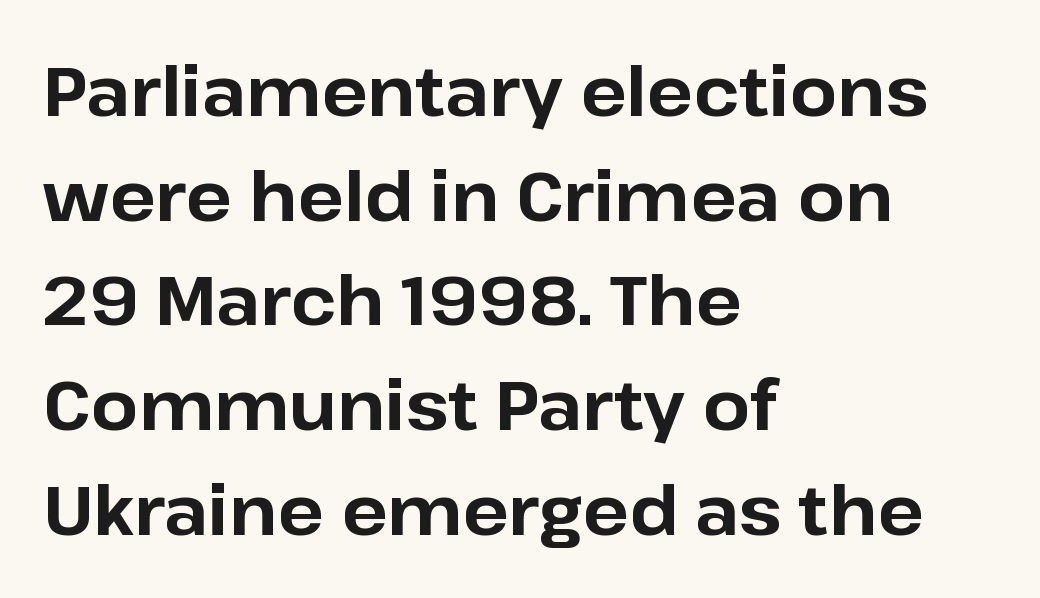
The image shows 68 px bold sans-serif type, upright; set left-aligned, normal line spacing (1.54x), normal letter spacing, not underlined; low stroke contrast and a medium x-height.
